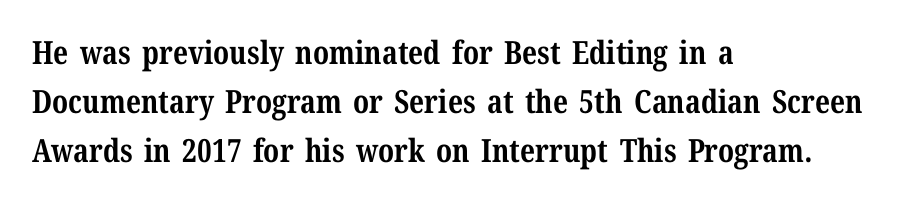
Q: Is the text bold? A: Yes.
Q: Is the text italic (slanted)? A: No, it is upright.
Q: Is the typeface a serif or a sans-serif typeface? A: Serif.
Q: Is the text underlined? A: No.
Q: How is the paragraph aligned? A: Left-aligned.
Q: Is the spacing between letters normal or unusually wide? A: Normal.
Q: Is the spacing between lines tight, normal or loose? A: Normal.
Q: Width (condensed, normal, or wide)? A: Normal.
Q: Stroke contrast? A: Medium.
Q: x-height? A: Medium.
Q: Monospaced? A: No.
